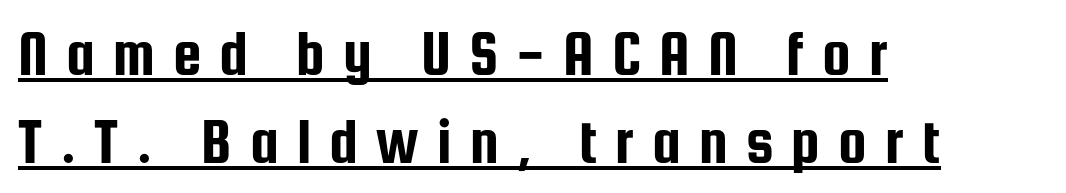
Q: Is the text italic (slanted)? A: No, it is upright.
Q: Is the typeface a serif or a sans-serif typeface? A: Sans-serif.
Q: Is the text underlined? A: Yes.
Q: How is the paragraph aligned? A: Left-aligned.
Q: Is the spacing between letters normal or unusually wide? A: Unusually wide.
Q: Is the spacing between lines tight, normal or loose? A: Normal.
Q: Width (condensed, normal, or wide)? A: Condensed.
Q: Stroke contrast? A: Low.
Q: x-height? A: Medium.
Q: Monospaced? A: No.
